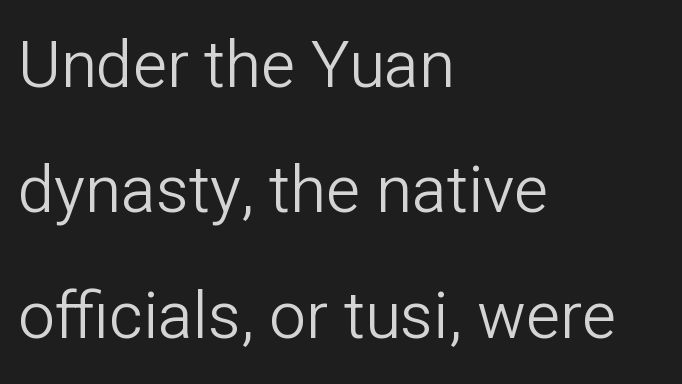
Q: Is the text bold? A: No.
Q: Is the text italic (slanted)? A: No, it is upright.
Q: Is the typeface a serif or a sans-serif typeface? A: Sans-serif.
Q: Is the text underlined? A: No.
Q: How is the paragraph aligned? A: Left-aligned.
Q: Is the spacing between letters normal or unusually wide? A: Normal.
Q: Is the spacing between lines tight, normal or loose? A: Loose.
Q: Width (condensed, normal, or wide)? A: Normal.
Q: Stroke contrast? A: Low.
Q: x-height? A: Medium.
Q: Monospaced? A: No.
